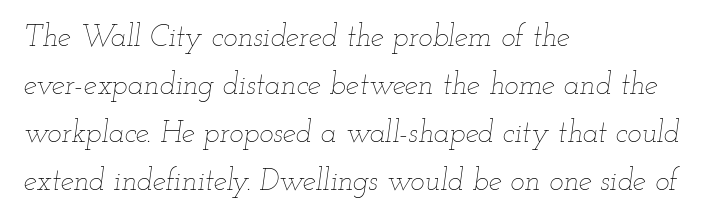
{"italic": "yes", "lean": "right", "slant_degrees": 12, "bold": "no", "weight": "thin", "width": "wide", "stroke_contrast": "low", "x_height": "small", "monospaced": "no", "underline": "no", "align": "left", "line_spacing": "normal", "line_spacing_ratio": 1.6, "letter_spacing": "normal", "letter_spacing_em": 0.0, "glyph_px": 30}
